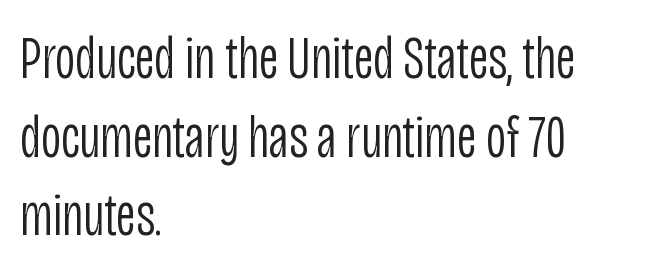
The image shows 62 px light, condensed sans-serif type, upright; set left-aligned, normal line spacing (1.27x), normal letter spacing, not underlined; low stroke contrast and a large x-height.
